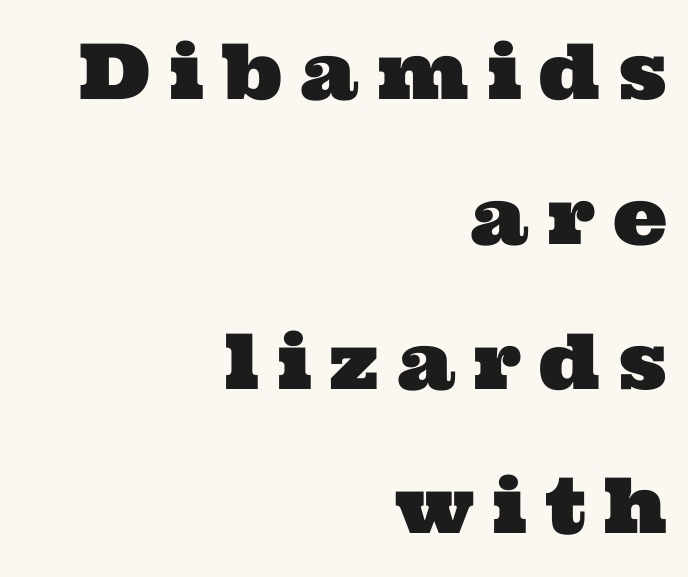
The image shows 77 px wide serif type; set right-aligned, line spacing 1.88x, unusually wide letter spacing (+0.23 em), not underlined; medium stroke contrast and a medium x-height.
